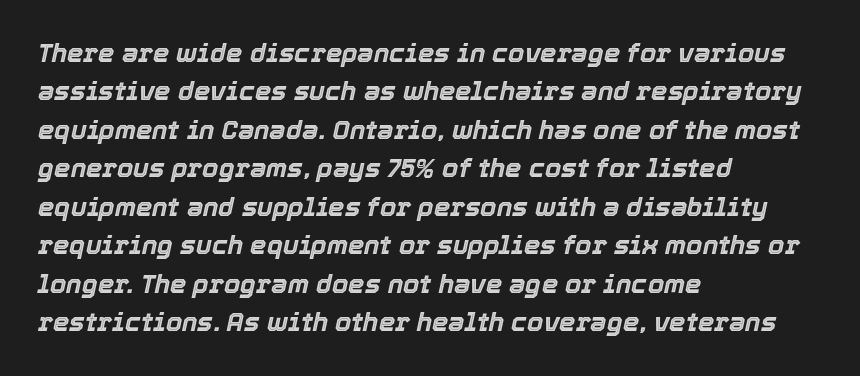
The image shows 26 px text type, italic (leaning right); set left-aligned, normal line spacing (1.48x), normal letter spacing, not underlined.
